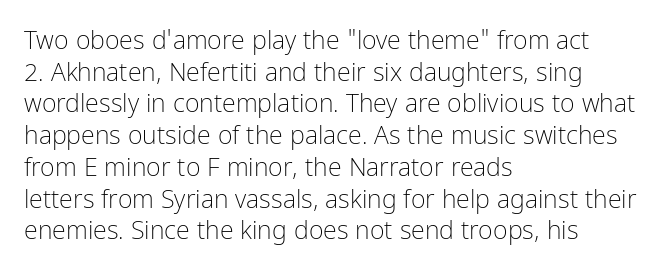
The characters are drawn with everyday or finer stroke widths. The string is rendered with underlining switched off. Leading matches the norm, producing a regular column. This sample uses plain, unmodified letter spacing.
